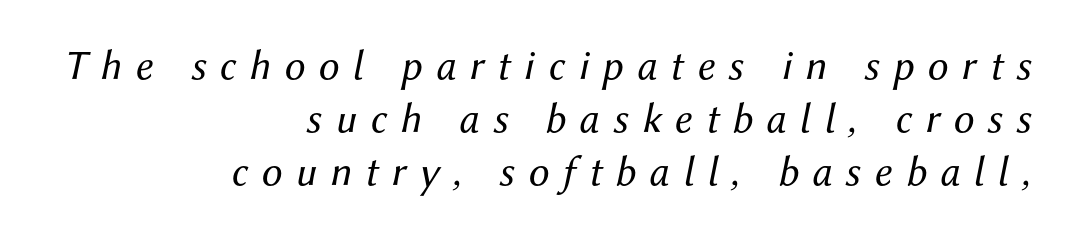
Q: Is the text bold? A: No.
Q: Is the text italic (slanted)? A: Yes, it leans right by about 12 degrees.
Q: Is the text underlined? A: No.
Q: How is the paragraph aligned? A: Right-aligned.
Q: Is the spacing between letters normal or unusually wide? A: Unusually wide.
Q: Is the spacing between lines tight, normal or loose? A: Normal.
Q: Width (condensed, normal, or wide)? A: Normal.
Q: Stroke contrast? A: Medium.
Q: x-height? A: Medium.
Q: Monospaced? A: No.
